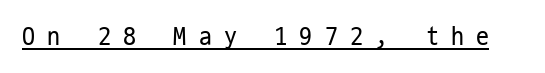
The lettering is marked with a stroke running underneath it. The lettering stays uniformly vertical, giving the passage a roman look. The face used here is rendered with a markedly widened letterfit. Stem width sits at or under what a default text font uses.
